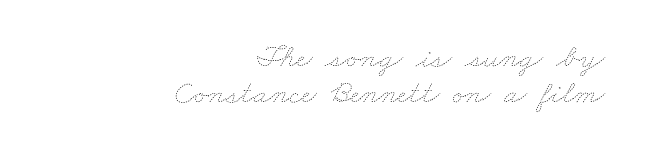
Q: Is the text bold? A: No.
Q: Is the text underlined? A: No.
Q: How is the paragraph aligned? A: Right-aligned.
Q: Is the spacing between letters normal or unusually wide? A: Normal.
Q: Is the spacing between lines tight, normal or loose? A: Tight.
Q: Width (condensed, normal, or wide)? A: Wide.
Q: Stroke contrast? A: Low.
Q: x-height? A: Small.
Q: Monospaced? A: No.
